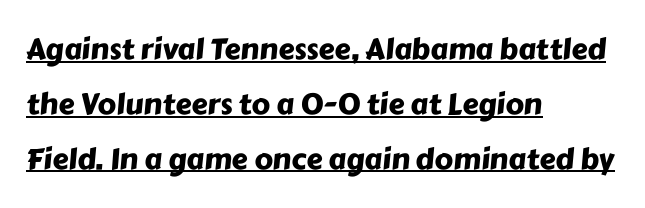
{"serif": "no", "width": "normal", "stroke_contrast": "low", "x_height": "medium", "monospaced": "no", "underline": "yes", "align": "left", "line_spacing_ratio": 1.89, "letter_spacing": "normal", "letter_spacing_em": 0.0, "glyph_px": 29}
